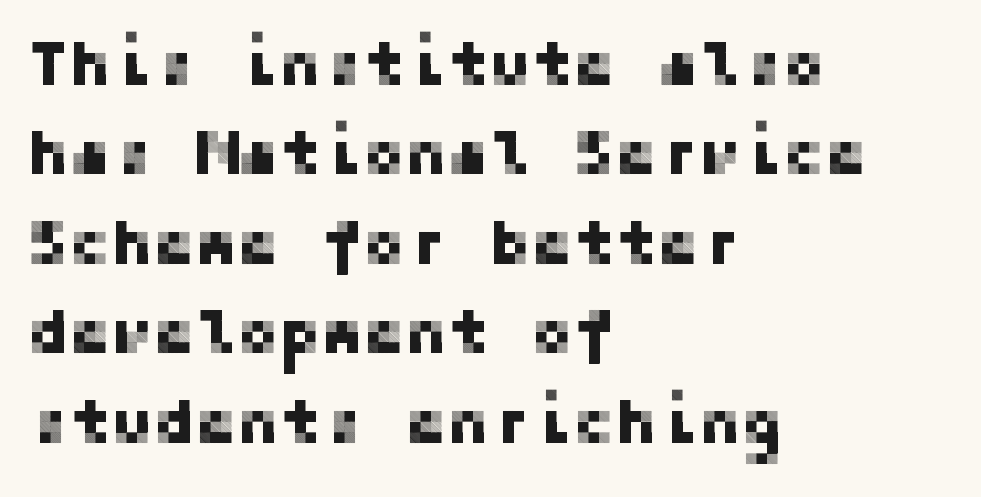
{"serif": "no", "italic": "no", "width": "normal", "stroke_contrast": "low", "x_height": "medium", "underline": "no", "align": "left", "line_spacing": "normal", "line_spacing_ratio": 1.42, "letter_spacing": "normal", "letter_spacing_em": 0.0, "glyph_px": 63}
